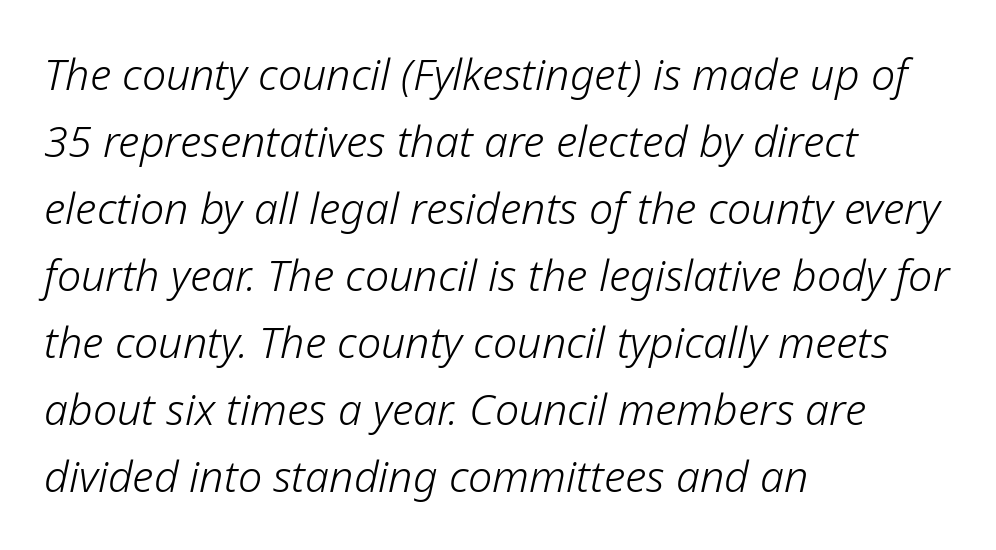
The image shows 43 px light type, italic (leaning right); set left-aligned, normal line spacing (1.56x), normal letter spacing, not underlined; low stroke contrast and a medium x-height.
